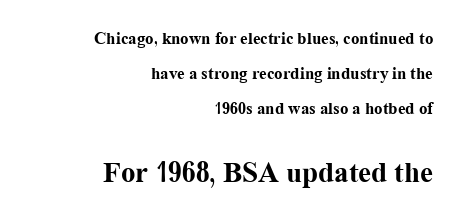
Q: Is the text bold? A: Yes.
Q: Is the text italic (slanted)? A: No, it is upright.
Q: Is the typeface a serif or a sans-serif typeface? A: Serif.
Q: Is the text underlined? A: No.
Q: How is the paragraph aligned? A: Right-aligned.
Q: Is the spacing between letters normal or unusually wide? A: Normal.
Q: Is the spacing between lines tight, normal or loose? A: Loose.
Q: Which block of text is set in a larger size, the first (top) or the second (bottom)? A: The second (bottom) one.
Q: Width (condensed, normal, or wide)? A: Normal.
Q: Stroke contrast? A: Medium.
Q: x-height? A: Medium.
Q: Monospaced? A: No.
